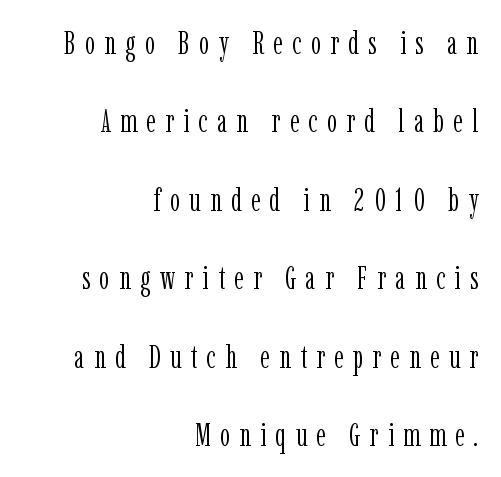
Small tapered or slab feet sit at the stroke ends, so this counts as serif. Ordinary non-slanted type is in use. Line spacing here is loose. The passage shown has open, widely tracked lettering throughout.
